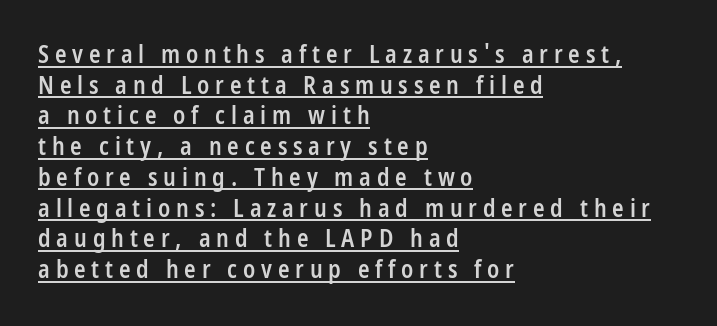
Posture: upright roman. Notice how the passage keeps a crisp vertical edge on the left only. Weight check: semibold — heavier than regular, not quite bold. Notice how descenders clear the ascenders below comfortably — that's standard leading. The horizontal fit of the characters is loose and conspicuously gappy. Each line of the rendering has a horizontal stroke beneath the glyphs.
